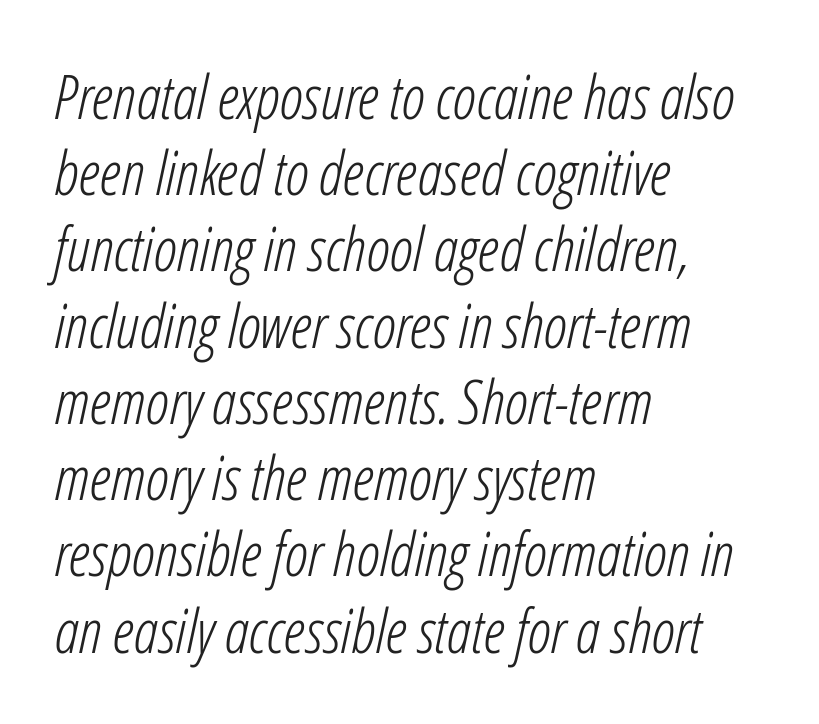
{"italic": "yes", "lean": "right", "slant_degrees": 12, "bold": "no", "weight": "light", "width": "condensed", "stroke_contrast": "low", "x_height": "medium", "monospaced": "no", "underline": "no", "align": "left", "line_spacing": "normal", "line_spacing_ratio": 1.25, "letter_spacing": "normal", "letter_spacing_em": 0.0, "glyph_px": 61}
